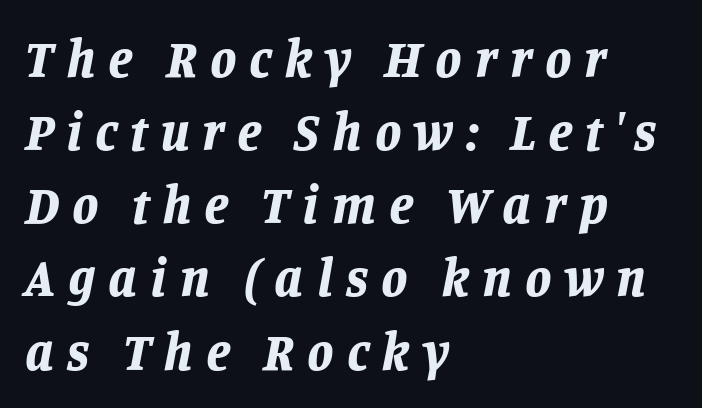
{"italic": "yes", "lean": "right", "slant_degrees": 11, "bold": "yes", "weight": "bold", "width": "normal", "stroke_contrast": "low", "x_height": "large", "monospaced": "no", "underline": "no", "align": "left", "line_spacing": "normal", "line_spacing_ratio": 1.38, "letter_spacing": "wide", "letter_spacing_em": 0.24, "glyph_px": 53}
